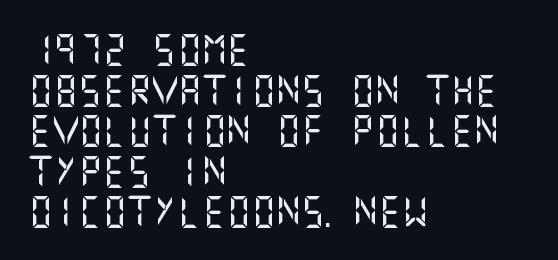
Q: Is the text italic (slanted)? A: No, it is upright.
Q: Is the typeface a serif or a sans-serif typeface? A: Sans-serif.
Q: Is the text underlined? A: No.
Q: How is the paragraph aligned? A: Left-aligned.
Q: Is the spacing between letters normal or unusually wide? A: Normal.
Q: Is the spacing between lines tight, normal or loose? A: Normal.
Q: Width (condensed, normal, or wide)? A: Normal.
Q: Stroke contrast? A: Medium.
Q: x-height? A: Large.
